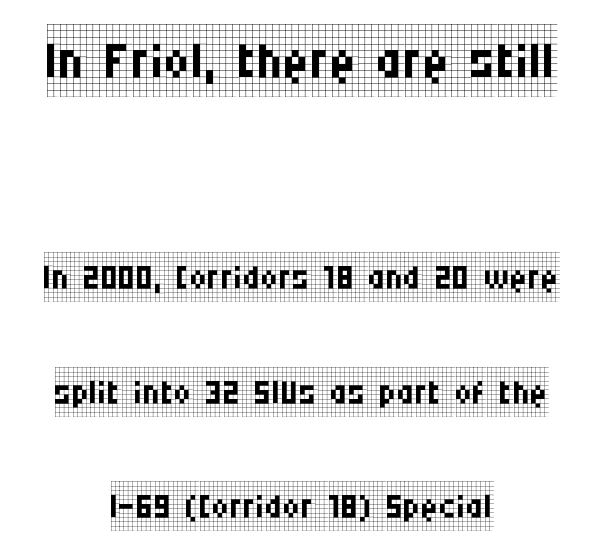
Each new line begins a long way beneath the previous one. Bare-footed words on every line. These lines are rendered in a variable-pitch font. These lines keep a tight, regular rhythm from letter to letter. The passage shown is not bold in any degree.
